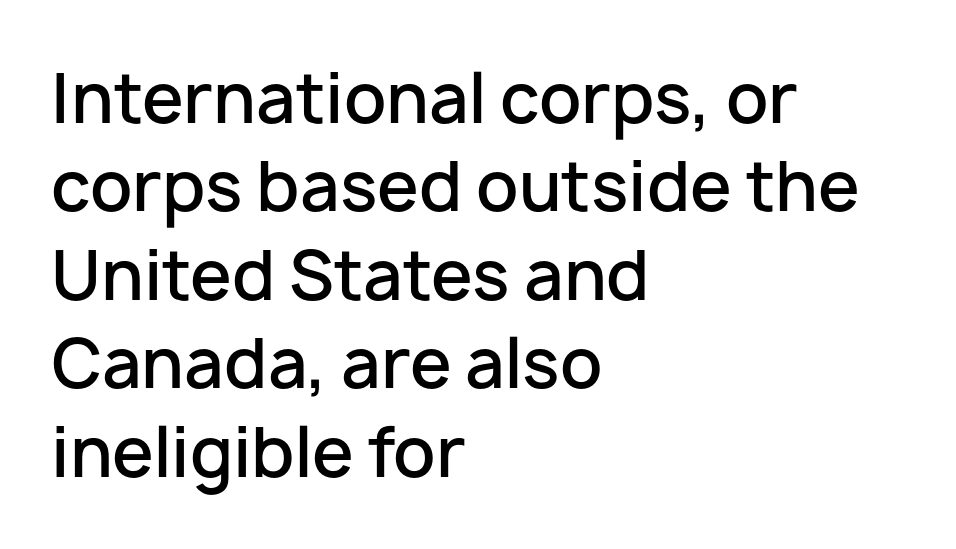
Q: Is the text bold? A: Semi-bold.
Q: Is the text italic (slanted)? A: No, it is upright.
Q: Is the typeface a serif or a sans-serif typeface? A: Sans-serif.
Q: Is the text underlined? A: No.
Q: How is the paragraph aligned? A: Left-aligned.
Q: Is the spacing between letters normal or unusually wide? A: Normal.
Q: Is the spacing between lines tight, normal or loose? A: Normal.
Q: Width (condensed, normal, or wide)? A: Normal.
Q: Stroke contrast? A: Low.
Q: x-height? A: Medium.
Q: Monospaced? A: No.
